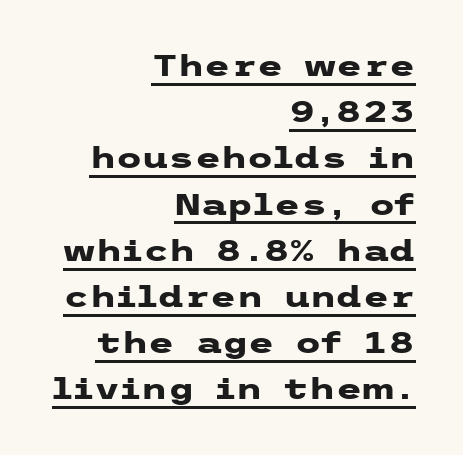
The image shows 30 px heavy, wide sans-serif type, upright; set right-aligned, normal line spacing (1.54x), normal letter spacing, underlined; low stroke contrast and a medium x-height.
